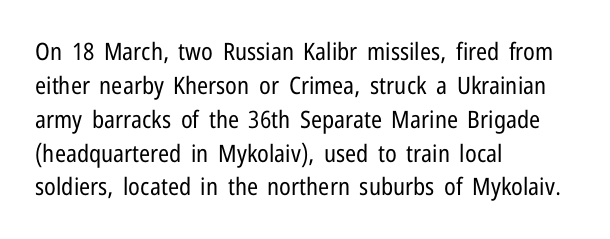
Decoration check: the copy has no underline. Teacher's note: observe the even left margin — that is flush-left alignment. Interline gaps are of average width in this sample. No chunkiness to these letters — they're not bold. These lines were composed using upright roman letters.
